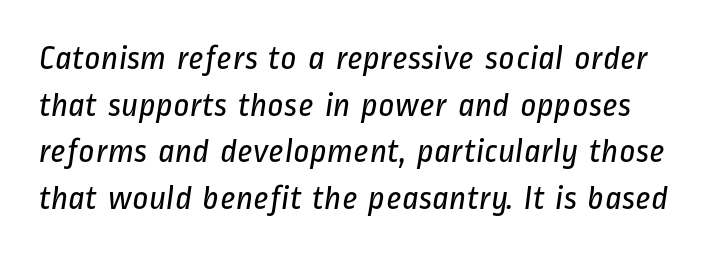
The image shows 35 px regular-weight, condensed sans-serif type; set normal line spacing (1.33x), normal letter spacing, not underlined; low stroke contrast and a medium x-height.
